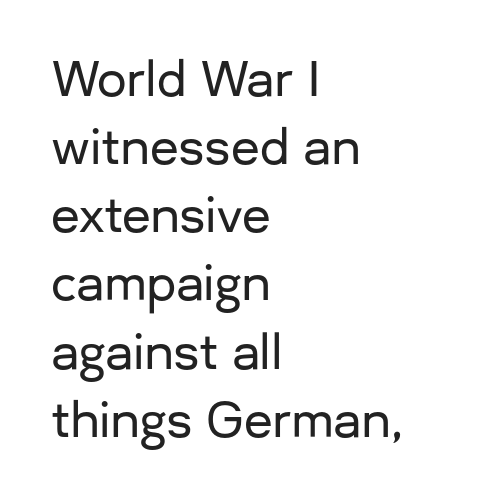
The image shows 47 px sans-serif type, upright; set left-aligned, normal line spacing (1.45x), normal letter spacing, not underlined; low stroke contrast and a medium x-height.
